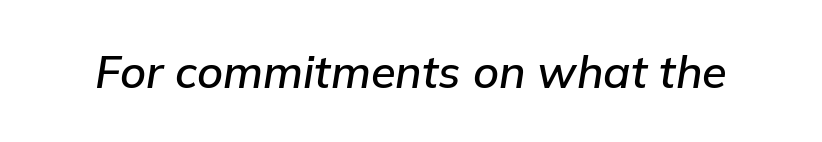
Standard letterfit; no display-style spreading of the glyphs. The letters are slanted; this is an italic face. A typesetter would call this proportional, since set widths differ per character. The passage shown is not underscored anywhere.
